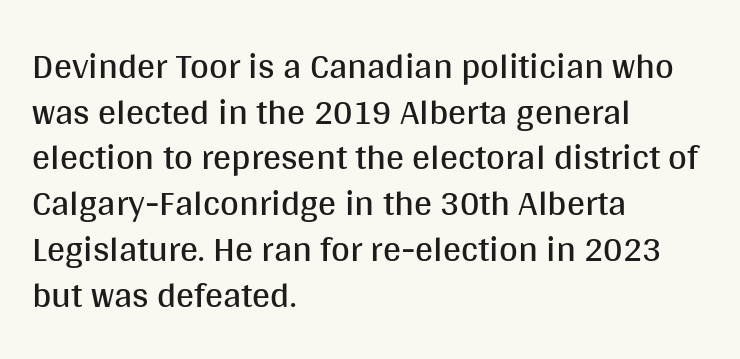
This reads as an unemphasized weight, regular at the heaviest. Honestly, the row spacing looks completely unremarkable. Each letter keeps its own natural width here, so spacing adapts to shape. Grotesque or geometric, the face here clearly has no serifs. The letterforms sit shoulder to shoulder at normal distance. Posture: upright roman.
